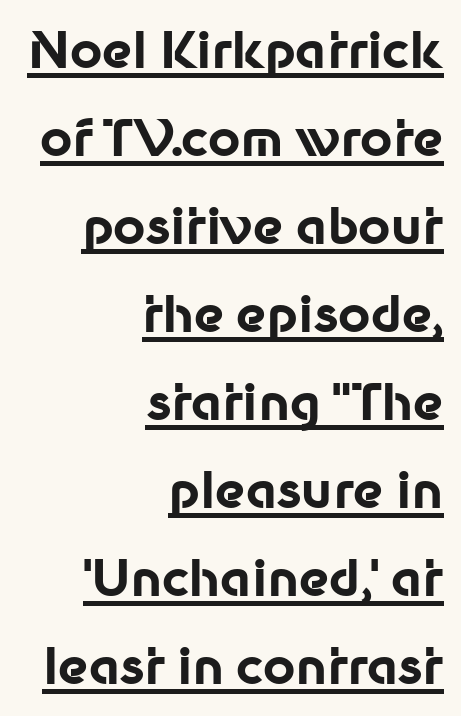
{"serif": "no", "italic": "no", "bold": "yes", "weight": "bold", "width": "normal", "stroke_contrast": "low", "x_height": "medium", "monospaced": "no", "underline": "yes", "align": "right", "line_spacing_ratio": 1.76, "letter_spacing": "normal", "letter_spacing_em": 0.0, "glyph_px": 50}
